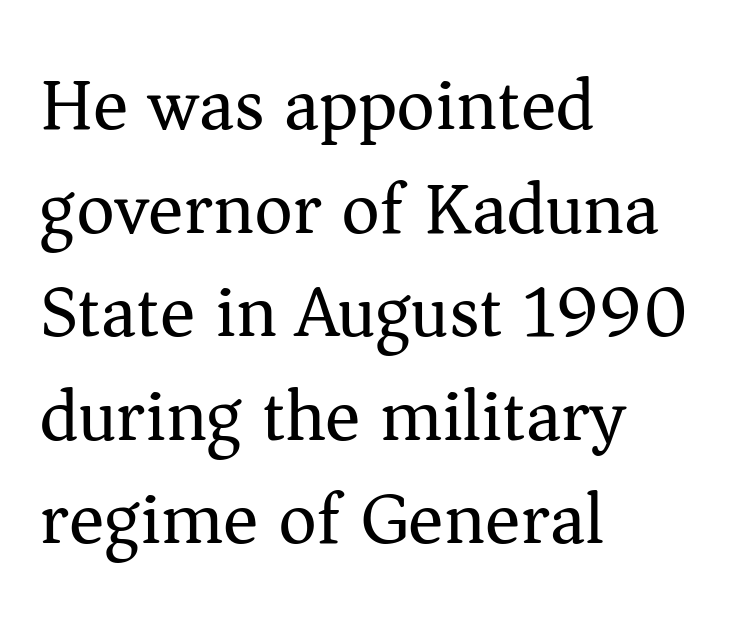
The gap between lines stays unmarked. These lines are rendered in a variable-pitch font. The face looks like a standard text weight, possibly lighter. Casual observation: everything's shoved over to the left. The line-height multiplier appears to be the usual default. Does extra space separate the letters? No, they use regular spacing.
